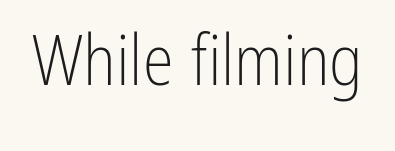
Q: Is the text bold? A: No.
Q: Is the text italic (slanted)? A: No, it is upright.
Q: Is the typeface a serif or a sans-serif typeface? A: Sans-serif.
Q: Is the text underlined? A: No.
Q: Is the spacing between letters normal or unusually wide? A: Normal.
Q: Width (condensed, normal, or wide)? A: Condensed.
Q: Stroke contrast? A: Low.
Q: x-height? A: Medium.
Q: Monospaced? A: No.
